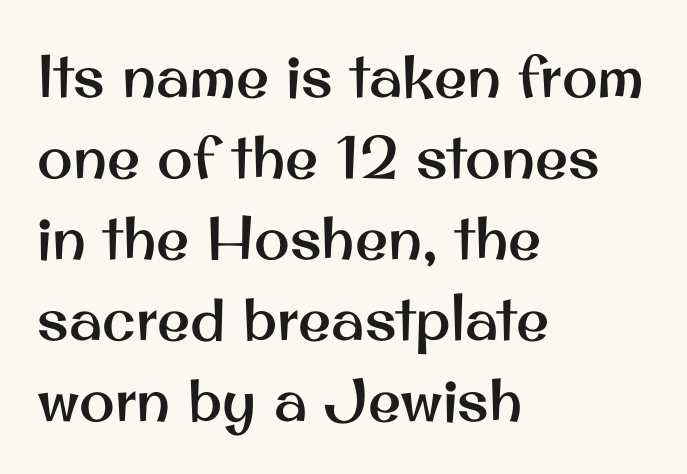
The image shows 60 px sans-serif type, upright; set left-aligned, normal line spacing (1.35x), normal letter spacing, not underlined; medium stroke contrast and a small x-height.
